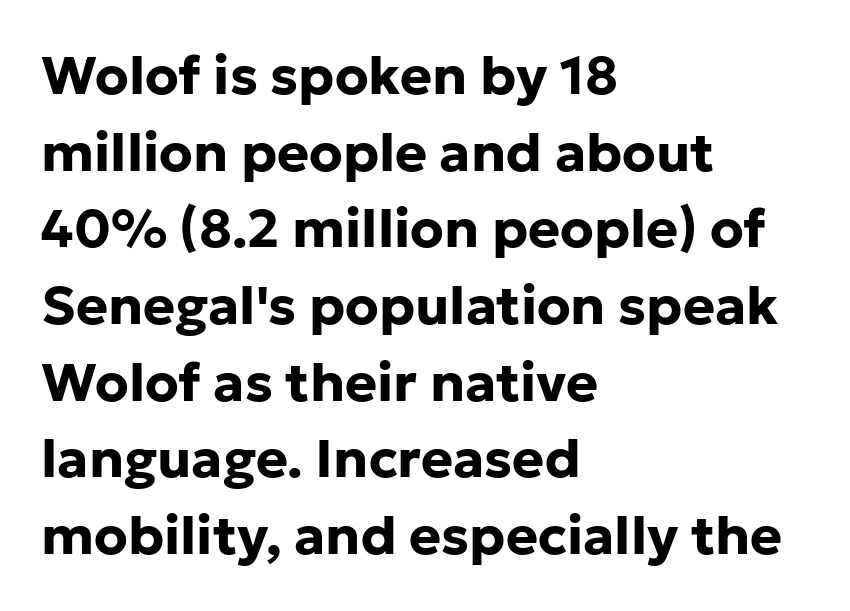
{"serif": "no", "italic": "no", "bold": "yes", "weight": "bold", "width": "normal", "stroke_contrast": "low", "x_height": "medium", "monospaced": "no", "underline": "no", "align": "left", "line_spacing": "normal", "line_spacing_ratio": 1.42, "letter_spacing": "normal", "letter_spacing_em": 0.0, "glyph_px": 54}
